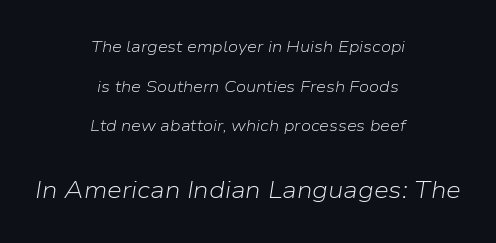
Q: Is the text bold? A: No.
Q: Is the text italic (slanted)? A: Yes, it leans right by about 9 degrees.
Q: Is the text underlined? A: No.
Q: How is the paragraph aligned? A: Centered.
Q: Is the spacing between letters normal or unusually wide? A: Normal.
Q: Is the spacing between lines tight, normal or loose? A: Loose.
Q: Which block of text is set in a larger size, the first (top) or the second (bottom)? A: The second (bottom) one.
